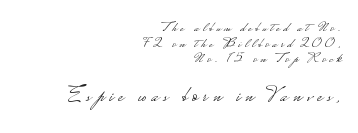
Q: Is the text bold? A: No.
Q: Is the text italic (slanted)? A: Yes.
Q: Is the text underlined? A: No.
Q: How is the paragraph aligned? A: Right-aligned.
Q: Is the spacing between letters normal or unusually wide? A: Unusually wide.
Q: Is the spacing between lines tight, normal or loose? A: Tight.
Q: Which block of text is set in a larger size, the first (top) or the second (bottom)? A: The second (bottom) one.
